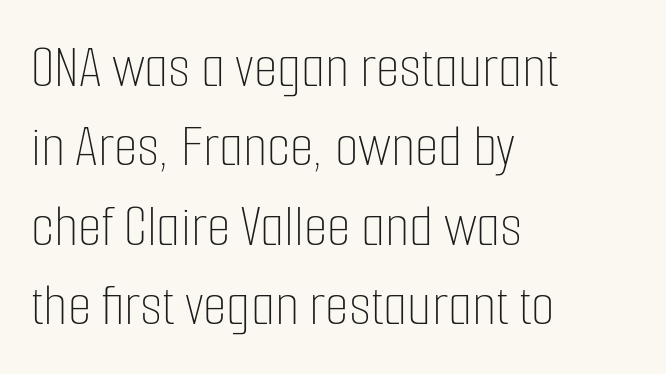
Q: Is the text bold? A: No.
Q: Is the text italic (slanted)? A: No, it is upright.
Q: Is the text underlined? A: No.
Q: How is the paragraph aligned? A: Left-aligned.
Q: Is the spacing between letters normal or unusually wide? A: Normal.
Q: Is the spacing between lines tight, normal or loose? A: Normal.
Q: Width (condensed, normal, or wide)? A: Condensed.
Q: Stroke contrast? A: Low.
Q: x-height? A: Medium.
Q: Monospaced? A: No.
